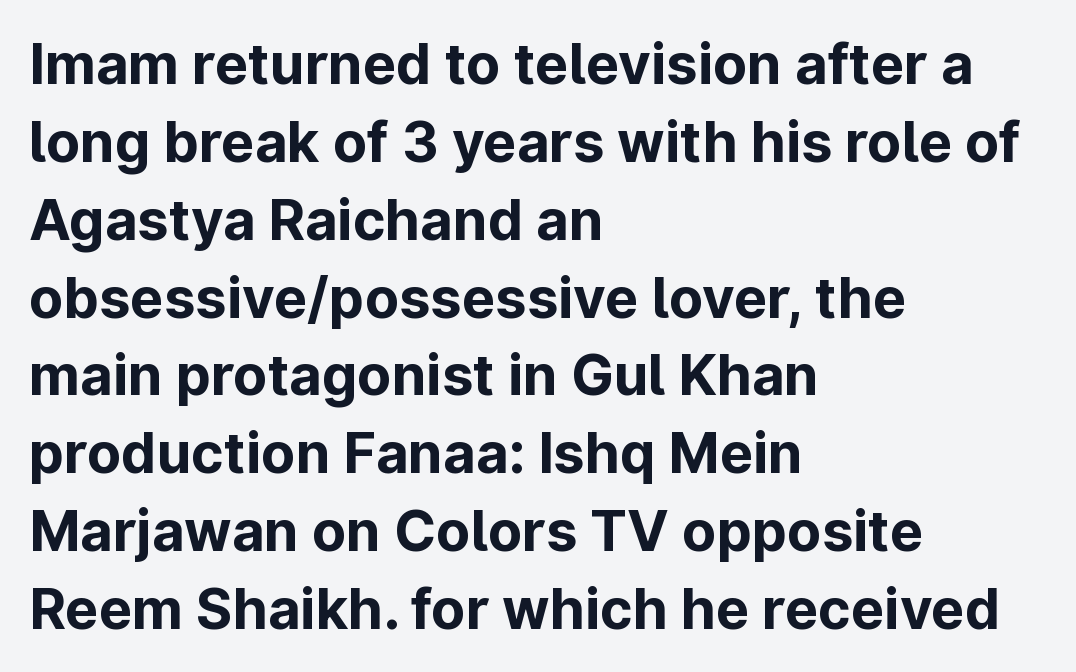
Q: Is the text bold? A: Yes.
Q: Is the text italic (slanted)? A: No, it is upright.
Q: Is the typeface a serif or a sans-serif typeface? A: Sans-serif.
Q: Is the text underlined? A: No.
Q: How is the paragraph aligned? A: Left-aligned.
Q: Is the spacing between letters normal or unusually wide? A: Normal.
Q: Is the spacing between lines tight, normal or loose? A: Normal.
Q: Width (condensed, normal, or wide)? A: Normal.
Q: Stroke contrast? A: Low.
Q: x-height? A: Medium.
Q: Monospaced? A: No.
